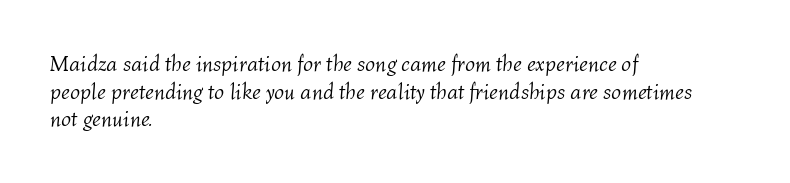
Is the type slanted? Yes — the strokes lean at a clear angle. A clean baseline with only descenders dipping below it. The weight would be labelled regular, book, light, or lighter still. Summary of vertical rhythm: regular, with standard interline spacing.
